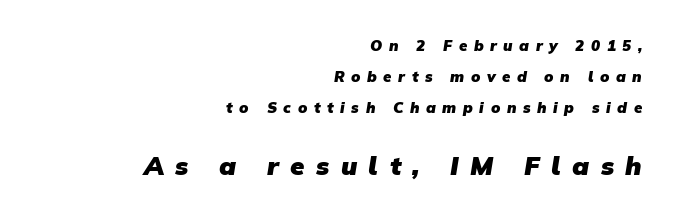
Q: Is the text bold? A: Yes.
Q: Is the text underlined? A: No.
Q: How is the paragraph aligned? A: Right-aligned.
Q: Is the spacing between letters normal or unusually wide? A: Unusually wide.
Q: Is the spacing between lines tight, normal or loose? A: Loose.
Q: Which block of text is set in a larger size, the first (top) or the second (bottom)? A: The second (bottom) one.
